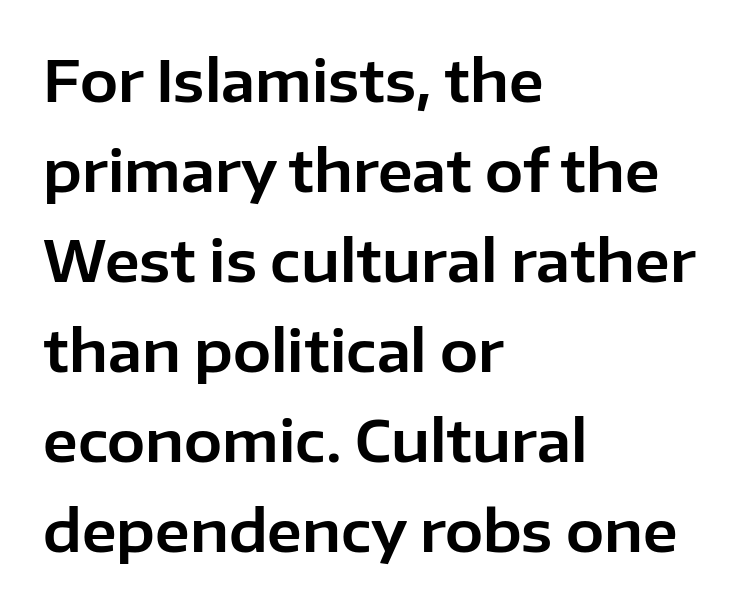
The leading is moderate, giving the passage an even texture. Each letter's strokes conclude bluntly, with no projecting serifs. Check the space under the baseline: it is left empty. Notice how the stems are strictly vertical — no italics here. Alignment: flush left. This sample has the flowing, uneven cadence of proportional lettering.
